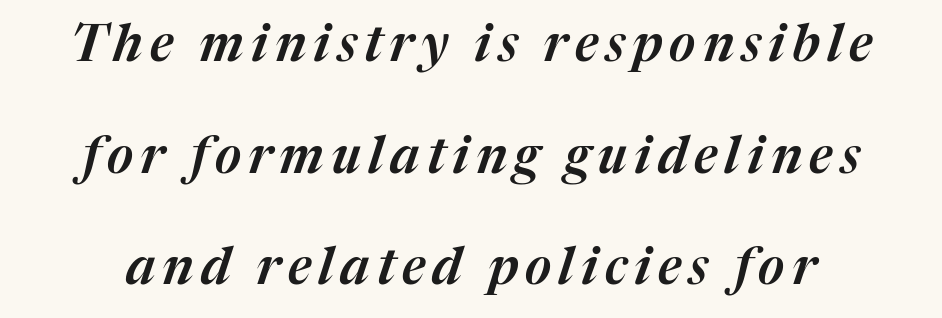
{"italic": "yes", "lean": "right", "slant_degrees": 17, "width": "normal", "stroke_contrast": "medium", "x_height": "medium", "monospaced": "no", "underline": "no", "line_spacing": "loose", "line_spacing_ratio": 2.19, "glyph_px": 51}
